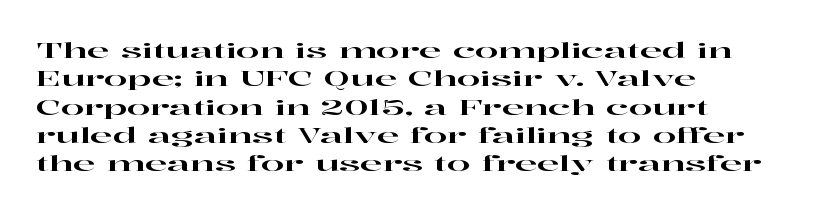
The image shows 21 px text type, upright; set left-aligned, normal line spacing (1.35x), normal letter spacing, not underlined.
